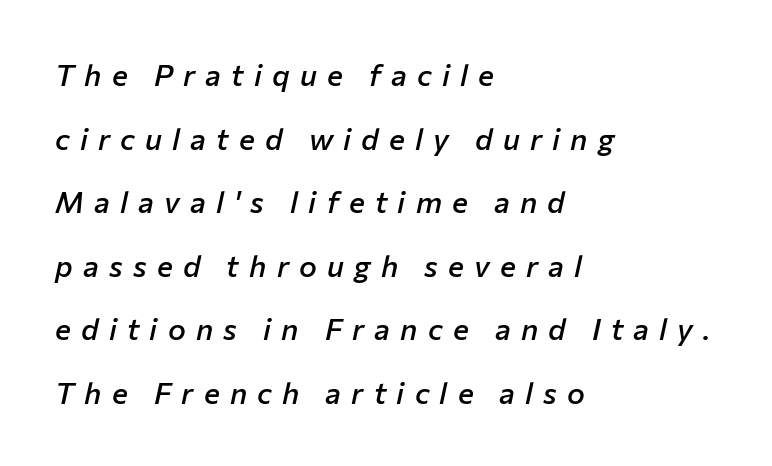
The image shows 30 px semibold type, italic (leaning right); set left-aligned, loose line spacing (2.12x), unusually wide letter spacing (+0.34 em), not underlined; low stroke contrast and a medium x-height.
